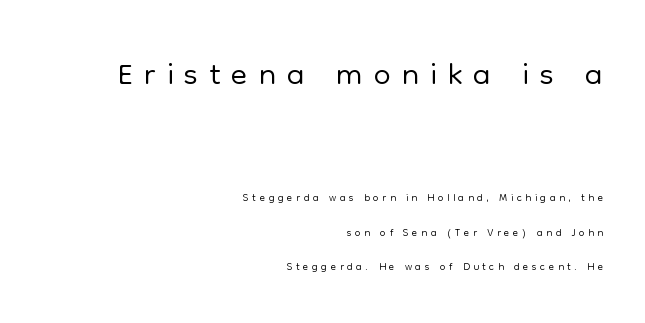
{"serif": "no", "italic": "no", "bold": "no", "weight": "light", "width": "normal", "stroke_contrast": "low", "x_height": "medium", "monospaced": "no", "underline": "no", "align": "right", "line_spacing": "loose", "line_spacing_ratio": 2.16, "letter_spacing": "wide", "letter_spacing_em": 0.22, "larger_block": "first", "size_ratio": 3.06, "glyph_px": 49}
